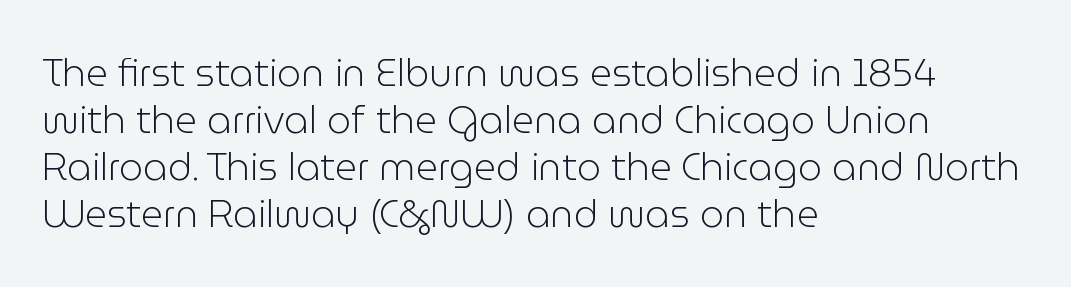
{"serif": "no", "italic": "no", "bold": "no", "weight": "light", "width": "normal", "stroke_contrast": "low", "x_height": "medium", "monospaced": "no", "underline": "no", "align": "left", "line_spacing_ratio": 1.24, "letter_spacing": "normal", "letter_spacing_em": 0.0, "glyph_px": 38}
